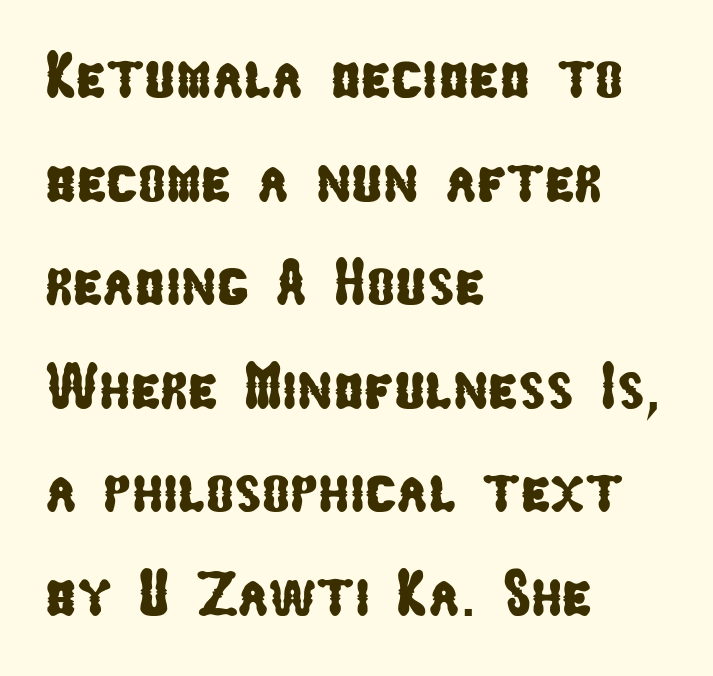
The image shows 66 px condensed sans-serif type; set left-aligned, normal line spacing (1.57x), normal letter spacing, not underlined; low stroke contrast and a medium x-height.
